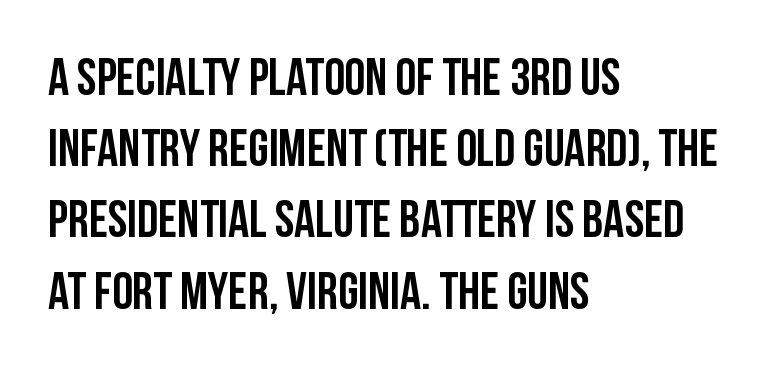
The image shows 52 px condensed sans-serif type, upright; set left-aligned, normal line spacing (1.37x), normal letter spacing, not underlined; low stroke contrast and a large x-height.
